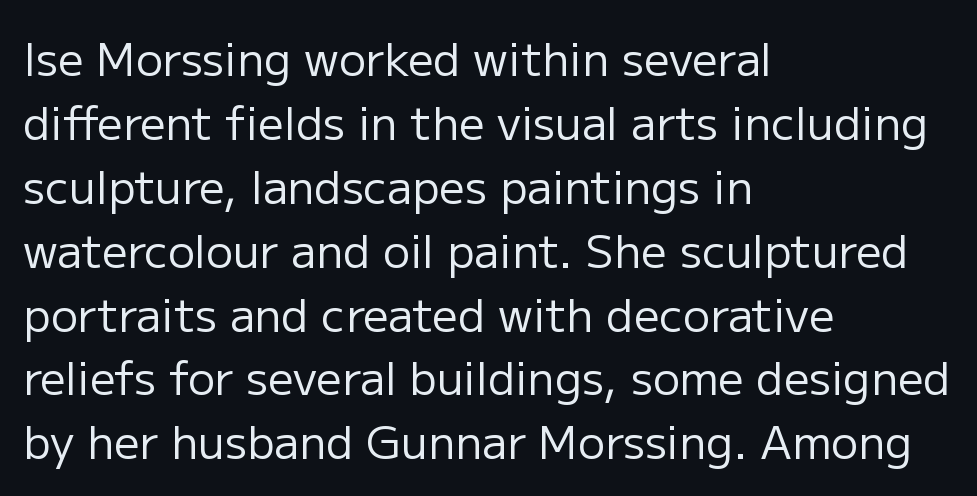
Default kerning and tracking; the words read as compact shapes. The type sits square on the baseline with zero lean. Spacing verdict: proportional, widths tailored to each character. Vertical spacing — default. The type family on display is of the sans-serif kind.
